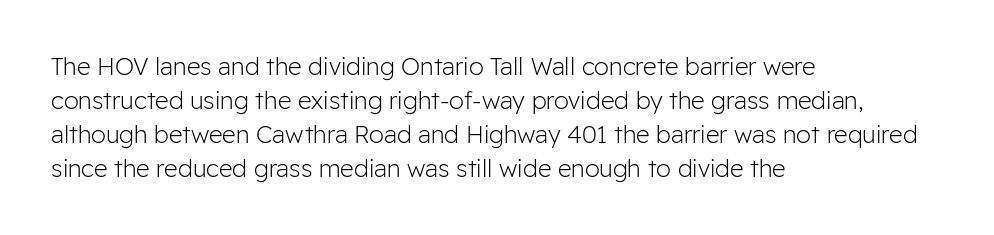
Just letters on the line, the space beneath them empty. The lines sit at an ordinary, default distance from one another. Reading down the block, your eye returns to a fixed left position each line. Think standard paragraph weight, or any step lighter than that.
